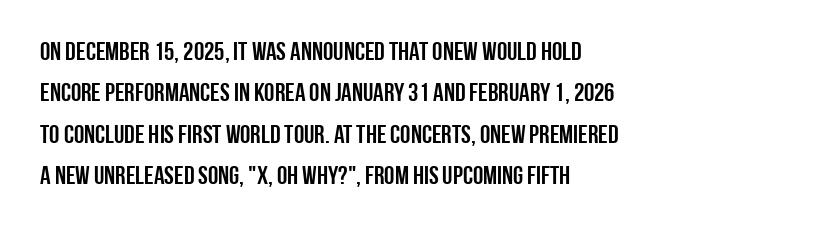
Q: Is the text italic (slanted)? A: No, it is upright.
Q: Is the text underlined? A: No.
Q: How is the paragraph aligned? A: Left-aligned.
Q: Is the spacing between letters normal or unusually wide? A: Normal.
Q: Is the spacing between lines tight, normal or loose? A: Normal.
